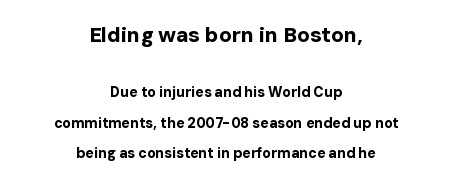
Every row of glyphs is offset so its center matches the block's center. The first block has been scaled up relative to the second. The leading is generous, giving the passage an open texture. The tracking reads as untouched default to a designer's eye. Strokes here are thick enough to call this a true bold.
